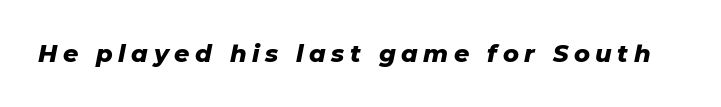
The image shows 24 px bold type, italic (leaning right); set unusually wide letter spacing (+0.23 em), not underlined.
